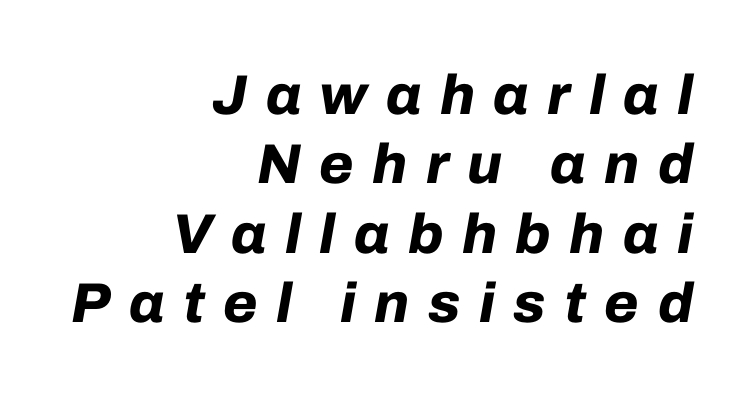
{"italic": "yes", "lean": "right", "slant_degrees": 10, "bold": "yes", "weight": "bold", "width": "normal", "stroke_contrast": "low", "x_height": "medium", "monospaced": "no", "underline": "no", "align": "right", "line_spacing_ratio": 1.24, "letter_spacing": "wide", "letter_spacing_em": 0.33, "glyph_px": 56}
